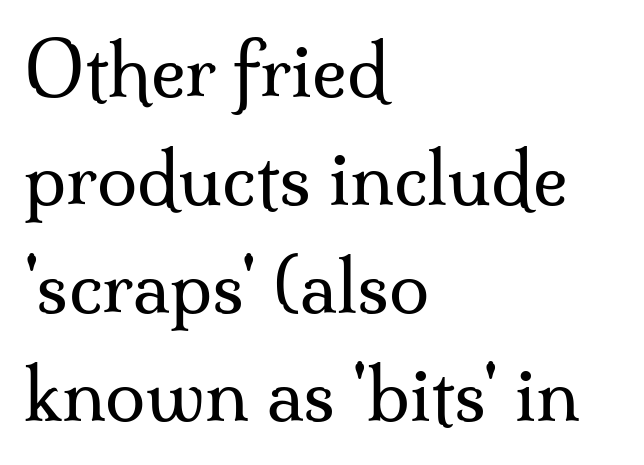
Q: Is the text bold? A: No.
Q: Is the text italic (slanted)? A: No, it is upright.
Q: Is the typeface a serif or a sans-serif typeface? A: Serif.
Q: Is the text underlined? A: No.
Q: How is the paragraph aligned? A: Left-aligned.
Q: Is the spacing between letters normal or unusually wide? A: Normal.
Q: Is the spacing between lines tight, normal or loose? A: Normal.
Q: Width (condensed, normal, or wide)? A: Normal.
Q: Stroke contrast? A: Medium.
Q: x-height? A: Small.
Q: Monospaced? A: No.
